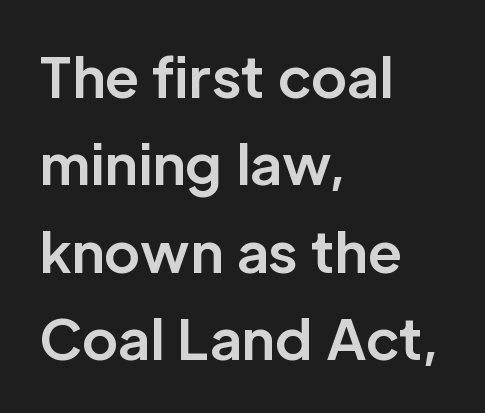
Q: Is the text bold? A: Yes.
Q: Is the text italic (slanted)? A: No, it is upright.
Q: Is the typeface a serif or a sans-serif typeface? A: Sans-serif.
Q: Is the text underlined? A: No.
Q: How is the paragraph aligned? A: Left-aligned.
Q: Is the spacing between letters normal or unusually wide? A: Normal.
Q: Is the spacing between lines tight, normal or loose? A: Normal.
Q: Width (condensed, normal, or wide)? A: Normal.
Q: Stroke contrast? A: Low.
Q: x-height? A: Medium.
Q: Monospaced? A: No.
